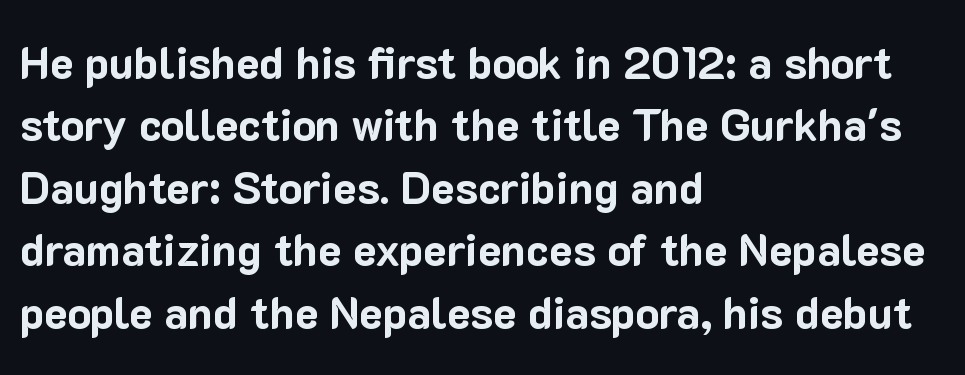
A typesetter would call this zero additional tracking. This sample has the flowing, uneven cadence of proportional lettering. The space directly below the letters is spotless. Is the type bold? Yes — the strokes are clearly thick and heavy.
